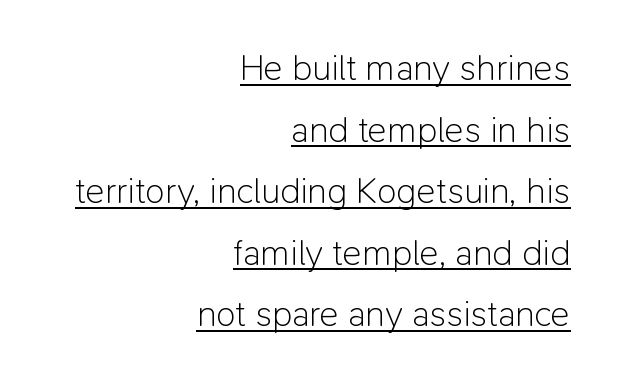
Like a heading marked for emphasis, these lines bear an underscore. Alignment: flush right. Characters follow at the spacing the type designer built in. The lettering holds an erect, upright posture throughout. Proportional: the letters do not fall into vertical columns. In terms of letterform style, serifs are entirely absent.
